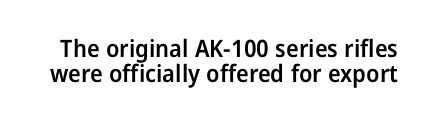
Descenders are the only things crossing below the line. Ascenders rise straight up at ninety degrees. Is there much room between lines? No — they nearly touch. No extra tracking has been applied to these lines. Weight check: semibold — heavier than regular, not quite bold.
